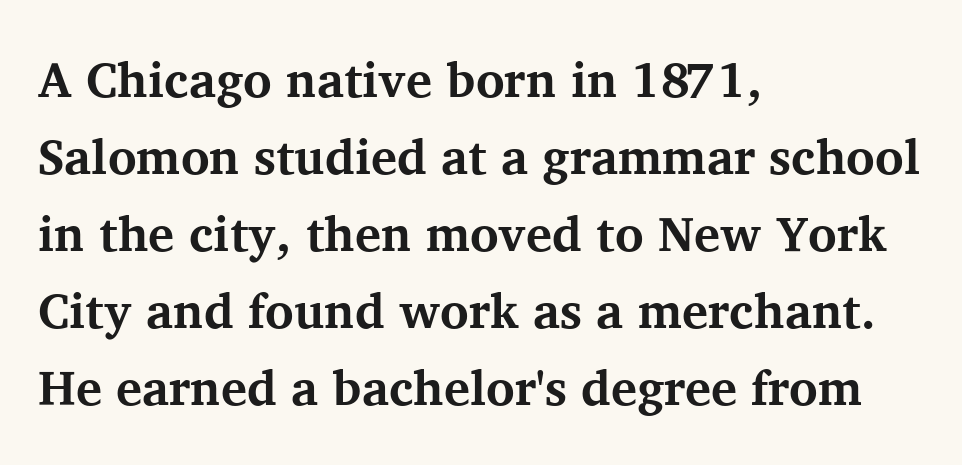
This rendering uses left alignment, leaving the right contour irregular. The face used here is proportionally spaced, like ordinary book or web type. Letters rest on an invisible, unmarked baseline. Font category for this specimen: serif.
